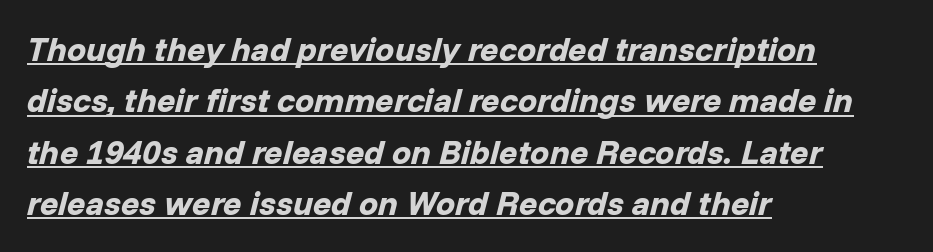
{"italic": "yes", "lean": "right", "slant_degrees": 14, "bold": "yes", "weight": "bold", "width": "normal", "stroke_contrast": "low", "x_height": "medium", "monospaced": "no", "underline": "yes", "align": "left", "line_spacing": "normal", "line_spacing_ratio": 1.51, "letter_spacing": "normal", "letter_spacing_em": 0.0, "glyph_px": 34}
